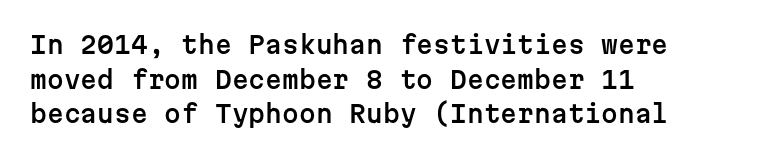
Q: Is the text italic (slanted)? A: No, it is upright.
Q: Is the text underlined? A: No.
Q: How is the paragraph aligned? A: Left-aligned.
Q: Is the spacing between letters normal or unusually wide? A: Normal.
Q: Is the spacing between lines tight, normal or loose? A: Normal.
